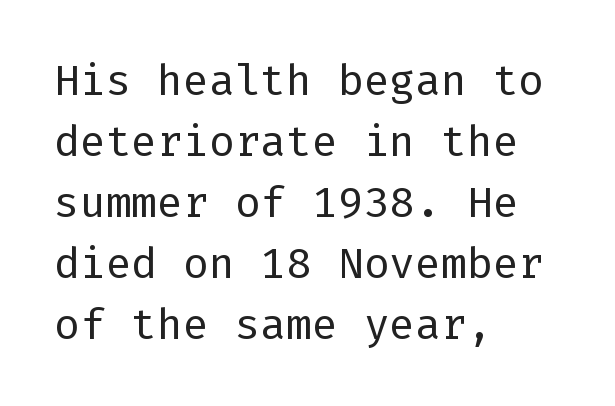
{"serif": "no", "italic": "no", "bold": "no", "weight": "regular", "width": "normal", "stroke_contrast": "low", "x_height": "medium", "underline": "no", "align": "left", "line_spacing": "normal", "line_spacing_ratio": 1.42, "letter_spacing": "normal", "letter_spacing_em": 0.0, "glyph_px": 43}
